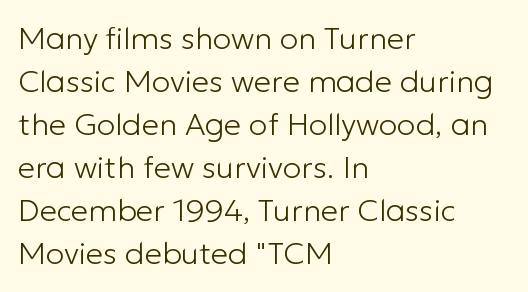
The image shows 31 px light sans-serif type, upright; set left-aligned, normal line spacing (1.39x), normal letter spacing, not underlined; low stroke contrast and a medium x-height.
